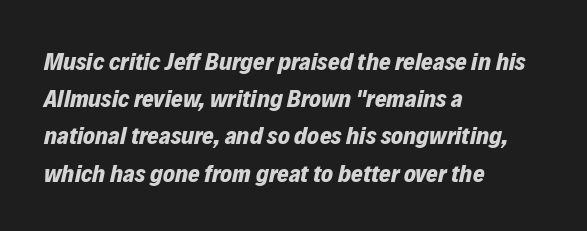
{"italic": "yes", "lean": "right", "slant_degrees": 12, "bold": "yes", "underline": "no", "align": "left", "line_spacing": "normal", "line_spacing_ratio": 1.49, "letter_spacing": "normal", "letter_spacing_em": 0.0, "glyph_px": 25}
